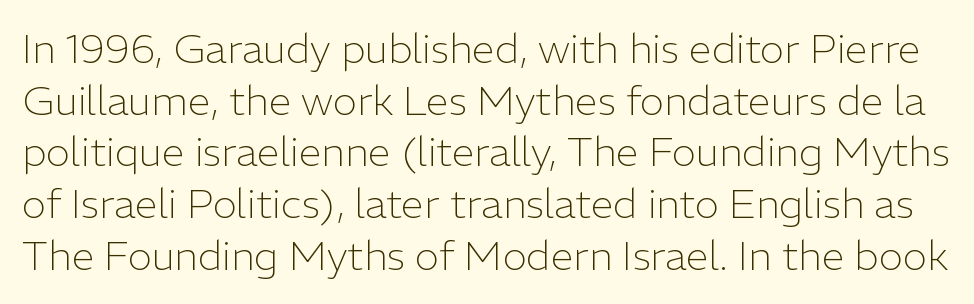
The image shows 41 px light sans-serif type, upright; set normal line spacing (1.26x), normal letter spacing, not underlined; low stroke contrast and a medium x-height.
